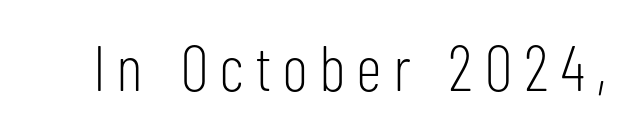
Looks like regular typesetting: each glyph gets only the width it needs. A light-to-regular cut is what we see here. Descender tails drop into unmarked territory. Are there feet on the stems? There aren't — it's a sans. Ordinary non-slanted type is in use. Inter-character spacing is expanded well beyond the font's built-in metrics.
